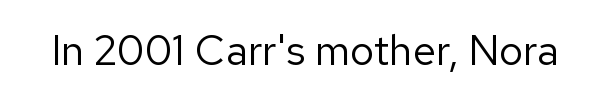
{"serif": "no", "italic": "no", "bold": "no", "weight": "regular", "width": "normal", "stroke_contrast": "low", "x_height": "medium", "monospaced": "no", "underline": "no", "letter_spacing": "normal", "letter_spacing_em": 0.0, "glyph_px": 42}
